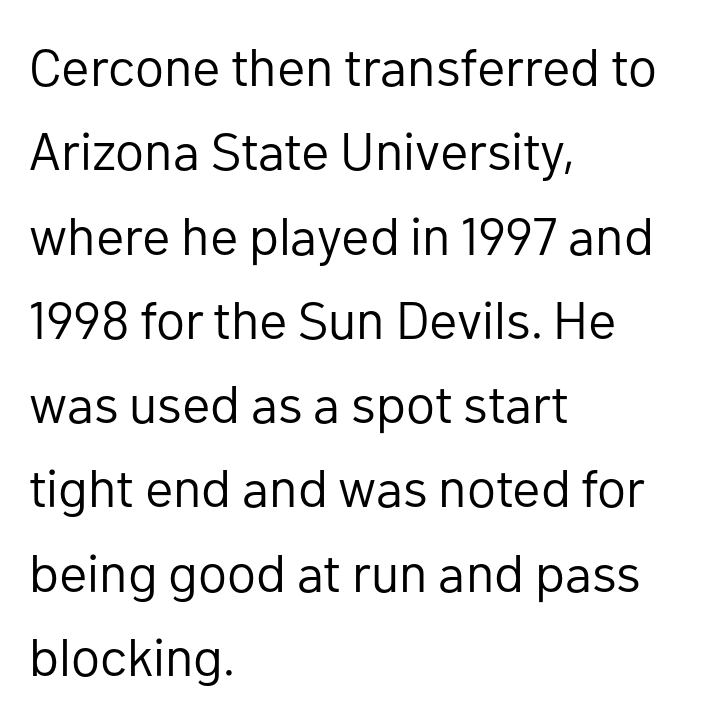
The font's upright variant was chosen for this text. These lines are rendered in a variable-pitch font. Line spacing here is normal. The passage shown is not underscored anywhere.
